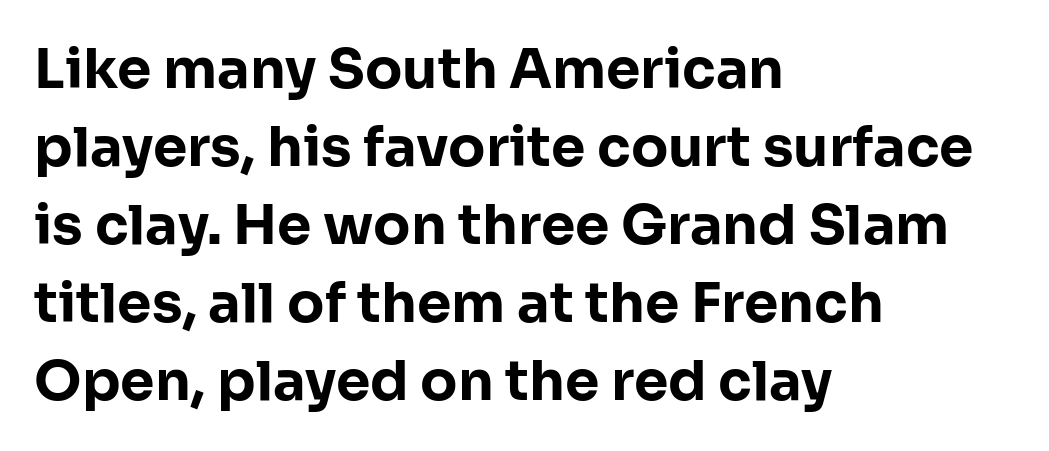
{"serif": "no", "italic": "no", "bold": "yes", "weight": "bold", "width": "normal", "stroke_contrast": "low", "x_height": "medium", "monospaced": "no", "underline": "no", "align": "left", "line_spacing": "normal", "line_spacing_ratio": 1.42, "letter_spacing": "normal", "letter_spacing_em": 0.0, "glyph_px": 55}
